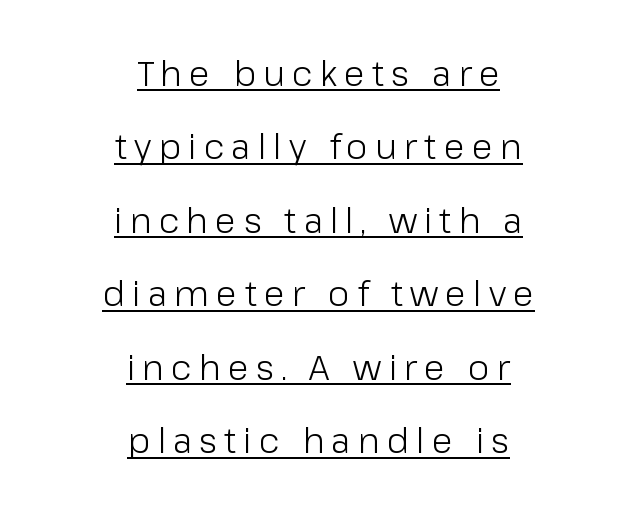
The face used here appears with an underline applied. Letter spacing: wide. Serifs: no, the terminals of the letterforms are clean. Rows of type keep a wide berth in the vertical direction. Each letter keeps its own natural width here, so spacing adapts to shape. Ascenders rise straight up at ninety degrees.
